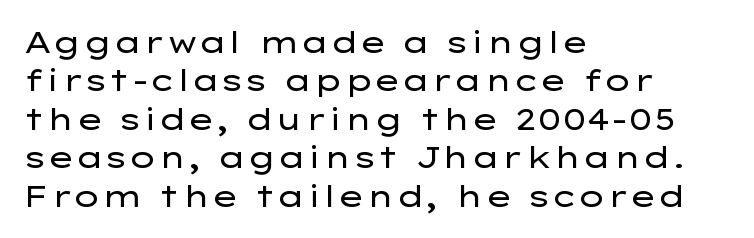
{"serif": "no", "italic": "no", "bold": "no", "weight": "regular", "width": "wide", "stroke_contrast": "low", "x_height": "medium", "monospaced": "no", "underline": "no", "align": "left", "line_spacing": "normal", "line_spacing_ratio": 1.28, "letter_spacing": "normal", "letter_spacing_em": 0.0, "glyph_px": 30}
